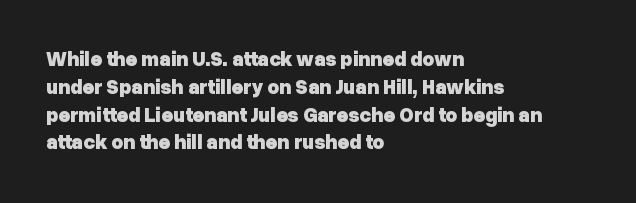
The image shows 20 px bold type, upright; set left-aligned, normal line spacing (1.39x), normal letter spacing, not underlined.
